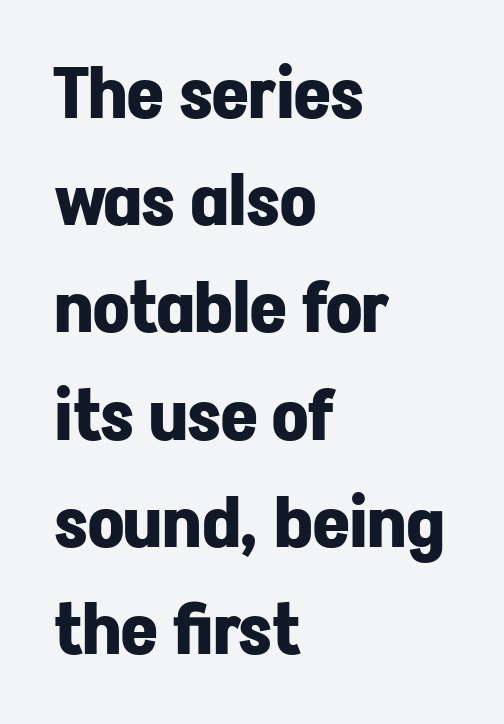
{"serif": "no", "italic": "no", "bold": "yes", "weight": "bold", "width": "normal", "stroke_contrast": "low", "x_height": "medium", "monospaced": "no", "underline": "no", "align": "left", "line_spacing": "normal", "line_spacing_ratio": 1.51, "letter_spacing": "normal", "letter_spacing_em": 0.0, "glyph_px": 71}
